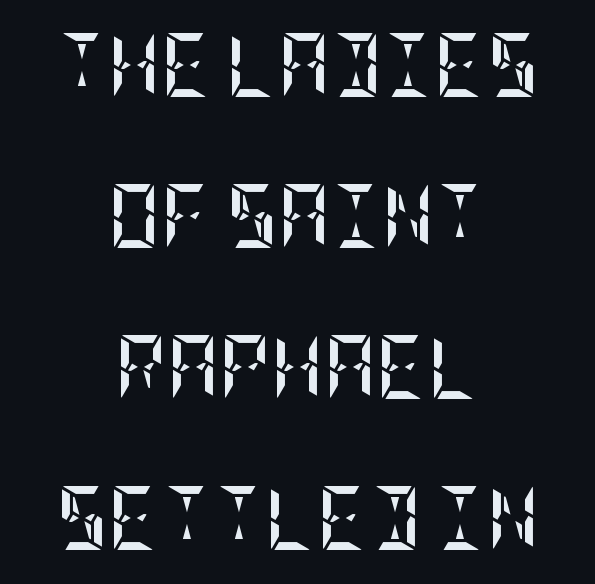
The image shows 64 px semibold, condensed type, upright; set centered, loose line spacing (2.36x), normal letter spacing, not underlined; low stroke contrast and a large x-height.
